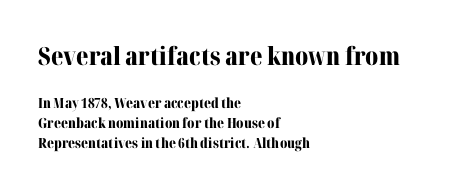
{"italic": "no", "bold": "yes", "underline": "no", "align": "left", "line_spacing": "normal", "line_spacing_ratio": 1.41, "letter_spacing": "normal", "letter_spacing_em": 0.0, "larger_block": "first", "size_ratio": 1.79, "glyph_px": 25}
